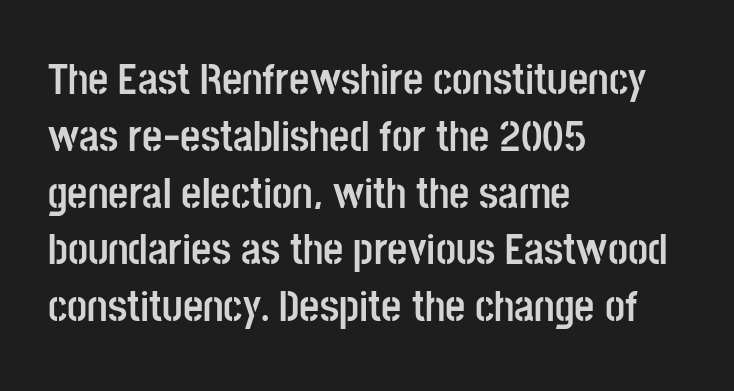
Q: Is the text bold? A: Yes.
Q: Is the text italic (slanted)? A: No, it is upright.
Q: Is the typeface a serif or a sans-serif typeface? A: Sans-serif.
Q: Is the text underlined? A: No.
Q: How is the paragraph aligned? A: Left-aligned.
Q: Is the spacing between letters normal or unusually wide? A: Normal.
Q: Is the spacing between lines tight, normal or loose? A: Normal.
Q: Width (condensed, normal, or wide)? A: Condensed.
Q: Stroke contrast? A: Low.
Q: x-height? A: Large.
Q: Monospaced? A: No.
